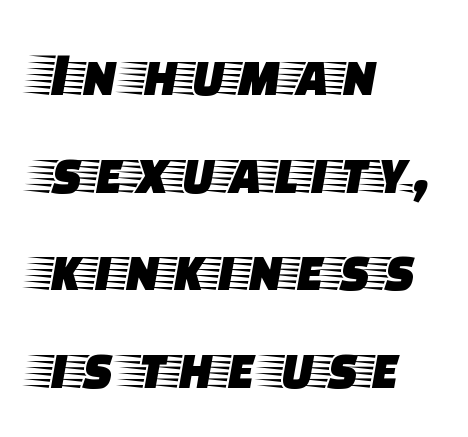
This sample uses a serif face. The horizontal fit of the characters is conventional and even. One-word summary of the alignment: left. The glyphs are unaccompanied by any horizontal stroke below them. Each letter keeps its own natural width here, so spacing adapts to shape.
